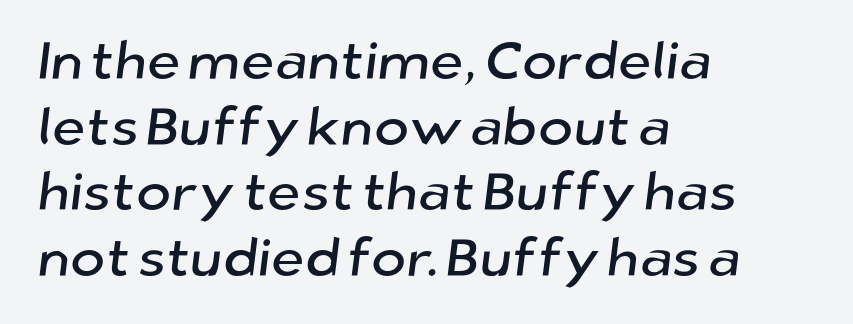
{"serif": "no", "width": "normal", "stroke_contrast": "low", "x_height": "medium", "monospaced": "no", "underline": "no", "align": "left", "line_spacing_ratio": 1.24, "letter_spacing": "normal", "letter_spacing_em": 0.0, "glyph_px": 53}
